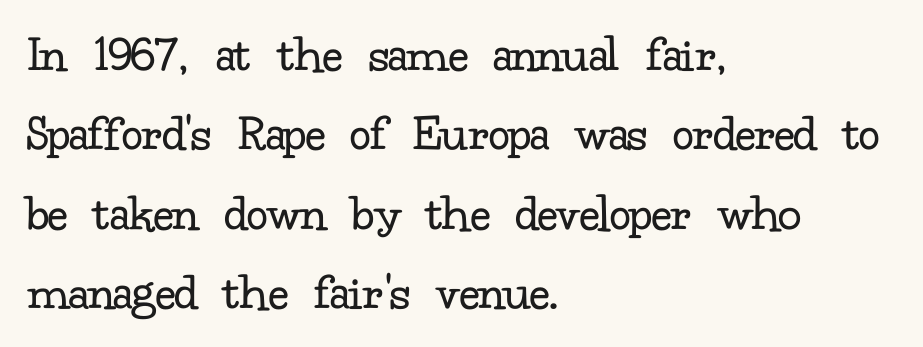
A typesetter would label this face a serif. The rows are spaced the way most documents space them. Alignment: flush left. Character widths vary here, with narrow letters taking less room than wide ones. In terms of letterspacing, this is plain default setting.
